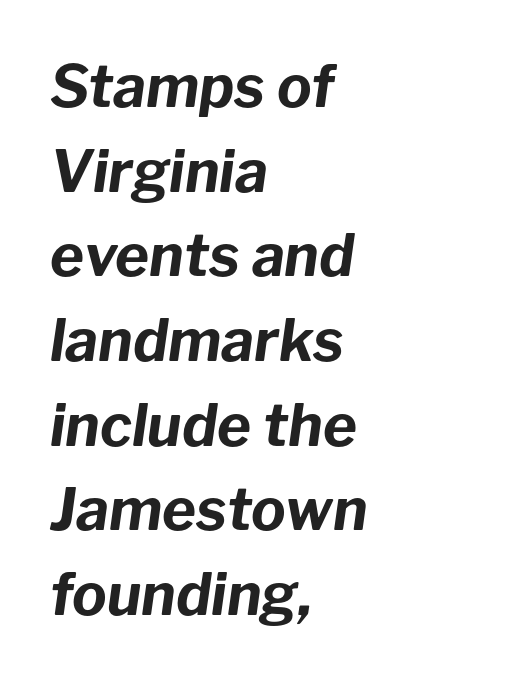
The image shows 58 px bold type, italic (leaning right); set left-aligned, normal line spacing (1.46x), normal letter spacing, not underlined; low stroke contrast and a medium x-height.
